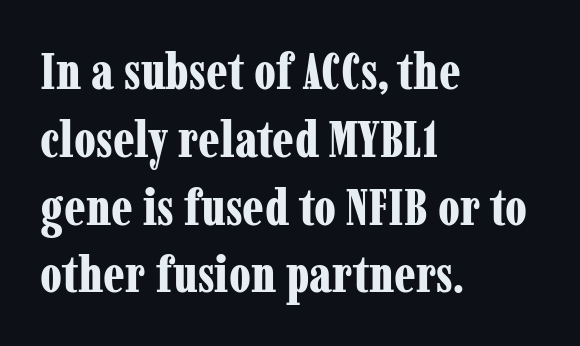
The image shows 51 px bold, condensed serif type, upright; set left-aligned, normal line spacing (1.33x), normal letter spacing, not underlined; low stroke contrast and a medium x-height.
